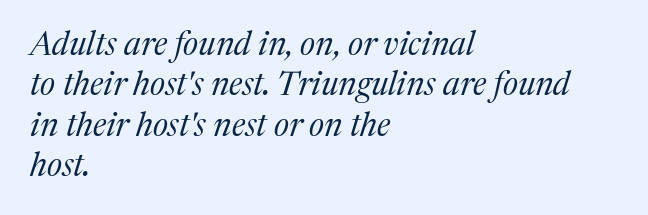
Q: Is the text bold? A: No.
Q: Is the text italic (slanted)? A: Yes, it leans right by about 17 degrees.
Q: Is the typeface a serif or a sans-serif typeface? A: Serif.
Q: Is the text underlined? A: No.
Q: How is the paragraph aligned? A: Left-aligned.
Q: Is the spacing between letters normal or unusually wide? A: Normal.
Q: Width (condensed, normal, or wide)? A: Normal.
Q: Stroke contrast? A: Medium.
Q: x-height? A: Medium.
Q: Monospaced? A: No.
